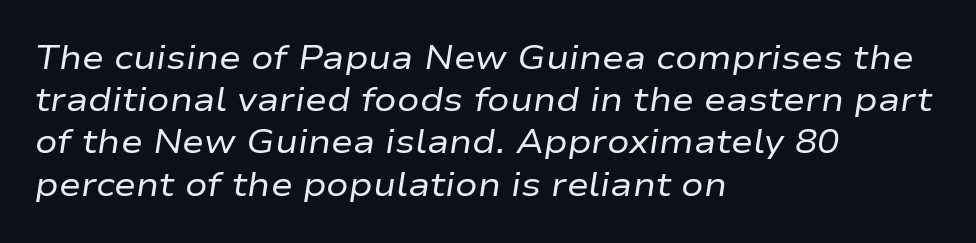
The face looks like a standard text weight, possibly lighter. Alignment: flush left. What's the leading like? Ordinary, nothing unusual. Here the designer chose a conventional face with non-uniform glyph widths.
